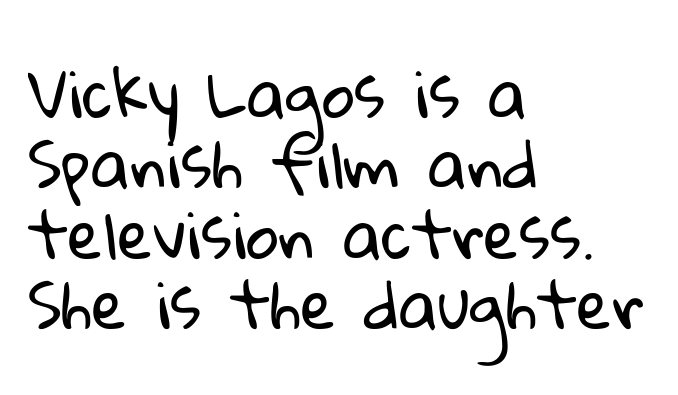
The letterforms sit at book weight or below. This rendering employs a face without finishing strokes, i.e., a sans-serif. You could barely slide anything between these rows. Is this a fixed-width face? No — the glyphs have proportional, varying widths.
